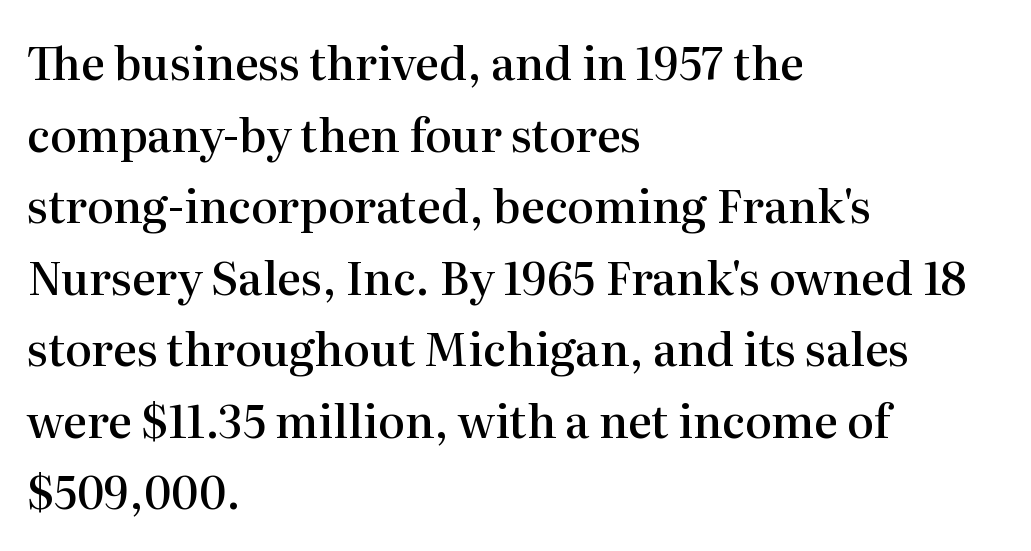
Q: Is the text bold? A: Semi-bold.
Q: Is the text italic (slanted)? A: No, it is upright.
Q: Is the typeface a serif or a sans-serif typeface? A: Serif.
Q: Is the text underlined? A: No.
Q: How is the paragraph aligned? A: Left-aligned.
Q: Is the spacing between letters normal or unusually wide? A: Normal.
Q: Is the spacing between lines tight, normal or loose? A: Normal.
Q: Width (condensed, normal, or wide)? A: Normal.
Q: Stroke contrast? A: High.
Q: x-height? A: Medium.
Q: Monospaced? A: No.
